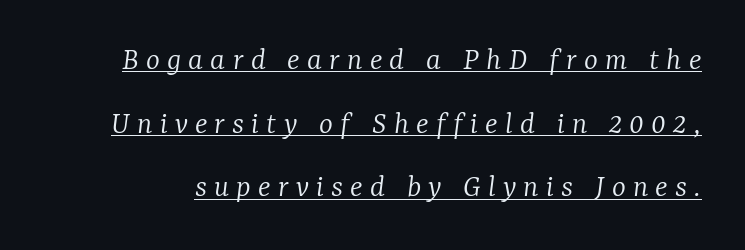
{"serif": "yes", "italic": "yes", "lean": "right", "slant_degrees": 7, "bold": "no", "weight": "light", "width": "normal", "stroke_contrast": "low", "x_height": "medium", "monospaced": "no", "underline": "yes", "line_spacing": "loose", "line_spacing_ratio": 1.93, "letter_spacing": "wide", "letter_spacing_em": 0.22, "glyph_px": 33}
